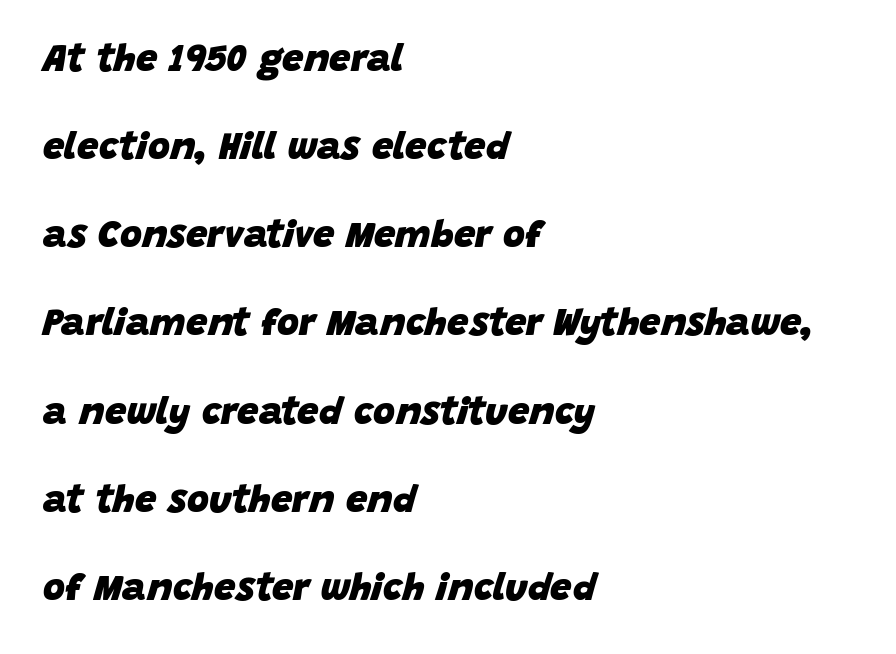
A typesetter would call this proportional, since set widths differ per character. Each row of text sits above clean, open space. The horizontal fit of the characters is conventional and even. What's the leading like? Stretched, with rows far apart. Alignment: flush left. If you drew a line through each stem, it would be angled.
